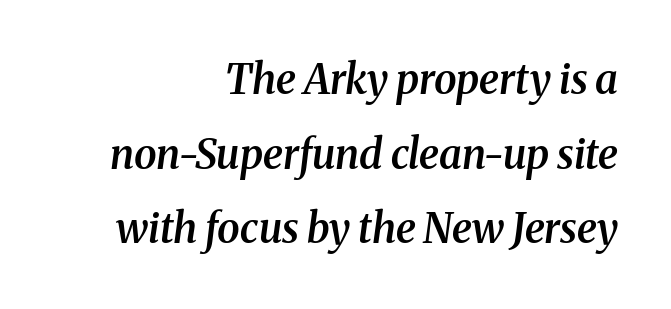
Spacing verdict: proportional, widths tailored to each character. This is moderately heavy type, rendered in semibold. Is the type slanted? Yes — the strokes lean at a clear angle. The characters display serif detailing at their extremities. This rendering leaves character spacing at its baseline value. A bare baseline throughout the passage.
